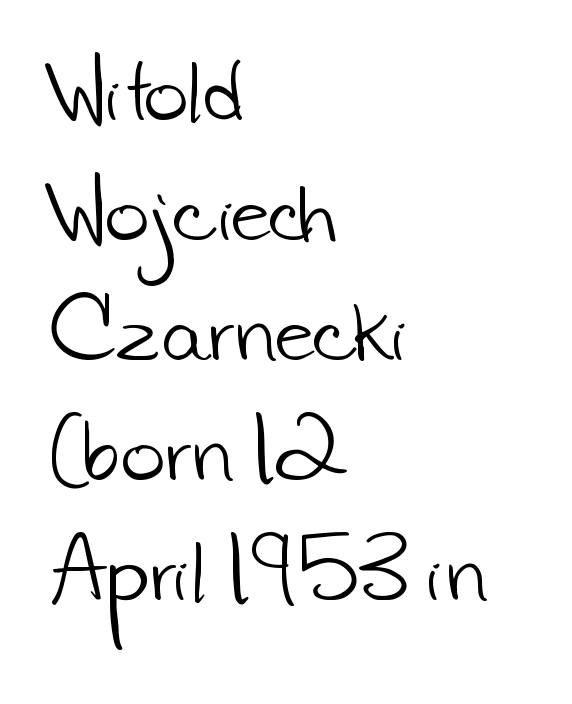
The area under the type is left untouched. Vertical spacing — default. The setting favours the left margin, as ordinary paragraphs usually do. Each letter keeps its own natural width here, so spacing adapts to shape. Letterform terminals end flat and unadorned throughout the passage. This reads as an unemphasized weight, regular at the heaviest.
